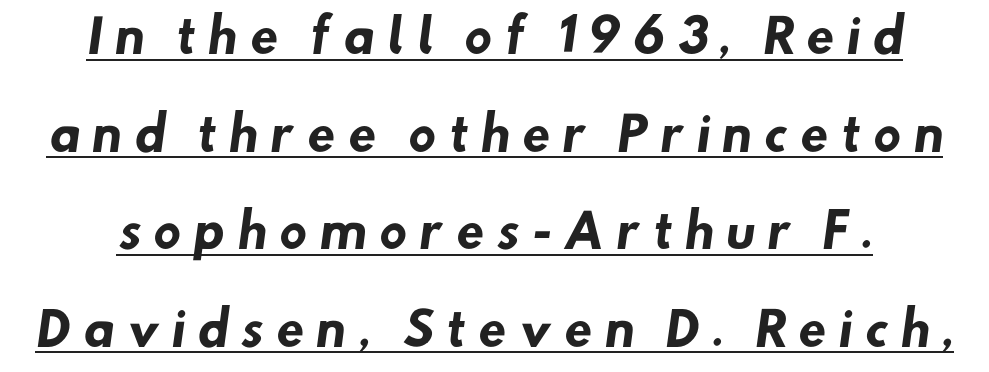
Q: Is the text bold? A: Yes.
Q: Is the typeface a serif or a sans-serif typeface? A: Sans-serif.
Q: Is the text underlined? A: Yes.
Q: Is the spacing between letters normal or unusually wide? A: Unusually wide.
Q: Is the spacing between lines tight, normal or loose? A: Loose.
Q: Width (condensed, normal, or wide)? A: Normal.
Q: Stroke contrast? A: Low.
Q: x-height? A: Small.
Q: Monospaced? A: No.
